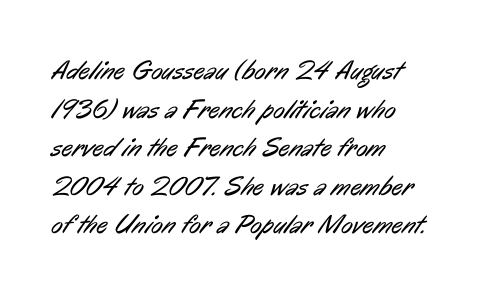
Q: Is the text bold? A: No.
Q: Is the text underlined? A: No.
Q: How is the paragraph aligned? A: Left-aligned.
Q: Is the spacing between letters normal or unusually wide? A: Normal.
Q: Is the spacing between lines tight, normal or loose? A: Normal.
